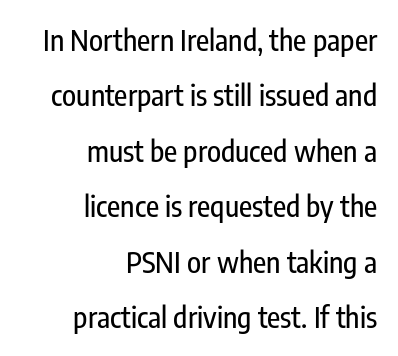
The letters advance in unequal steps, a hallmark of proportional type. Posture: vertical. A typesetter would label this face a sans. Unmarked baselines from the first word to the last. There is no visible air inserted between adjacent glyphs.
